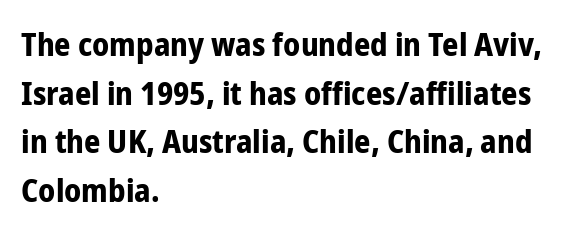
Q: Is the text bold? A: Yes.
Q: Is the text italic (slanted)? A: No, it is upright.
Q: Is the typeface a serif or a sans-serif typeface? A: Sans-serif.
Q: Is the text underlined? A: No.
Q: How is the paragraph aligned? A: Left-aligned.
Q: Is the spacing between letters normal or unusually wide? A: Normal.
Q: Is the spacing between lines tight, normal or loose? A: Normal.
Q: Width (condensed, normal, or wide)? A: Condensed.
Q: Stroke contrast? A: Low.
Q: x-height? A: Medium.
Q: Monospaced? A: No.
